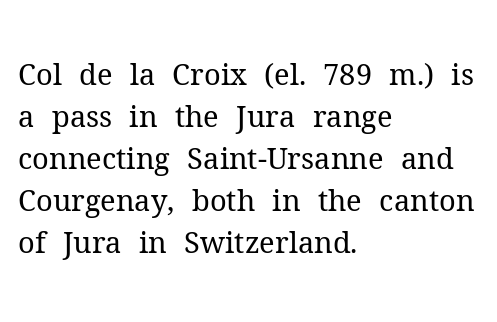
On a weight scale, this lands at 450 or below. Compared with typical paragraphs, the rows here are spaced about the same. To sum up the face: it has serifs. The foot of each line stays bare and open. In terms of letterspacing, this is plain default setting.
